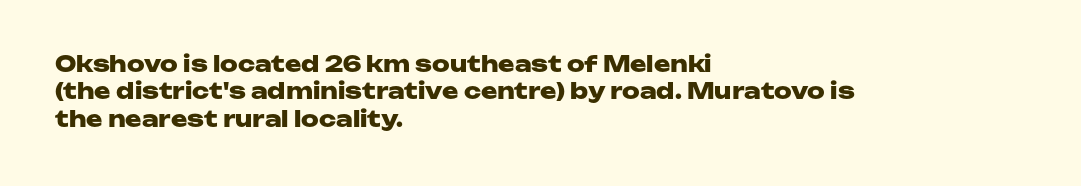
Q: Is the text bold? A: Yes.
Q: Is the text italic (slanted)? A: No, it is upright.
Q: Is the text underlined? A: No.
Q: How is the paragraph aligned? A: Left-aligned.
Q: Is the spacing between letters normal or unusually wide? A: Normal.
